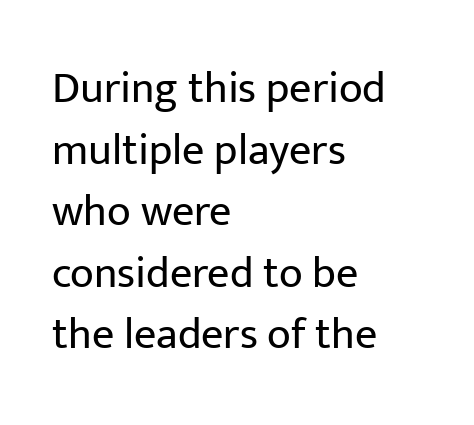
{"serif": "no", "italic": "no", "bold": "no", "weight": "regular", "width": "normal", "stroke_contrast": "low", "x_height": "medium", "monospaced": "no", "underline": "no", "align": "left", "line_spacing": "normal", "line_spacing_ratio": 1.4, "letter_spacing": "normal", "letter_spacing_em": 0.0, "glyph_px": 44}
